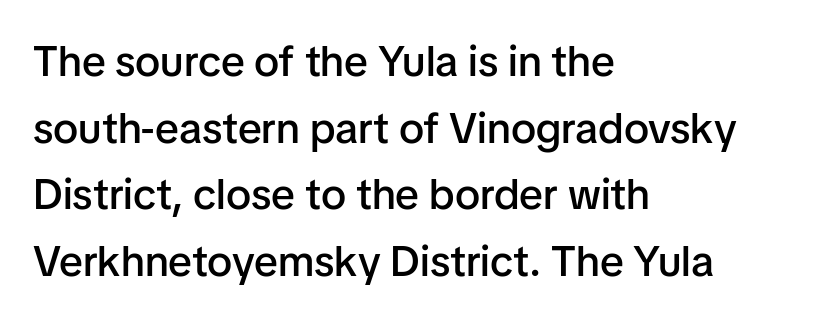
{"serif": "no", "italic": "no", "bold": "semi", "weight": "semibold", "width": "normal", "stroke_contrast": "low", "x_height": "medium", "monospaced": "no", "underline": "no", "align": "left", "line_spacing": "normal", "line_spacing_ratio": 1.55, "letter_spacing": "normal", "letter_spacing_em": 0.0, "glyph_px": 43}
